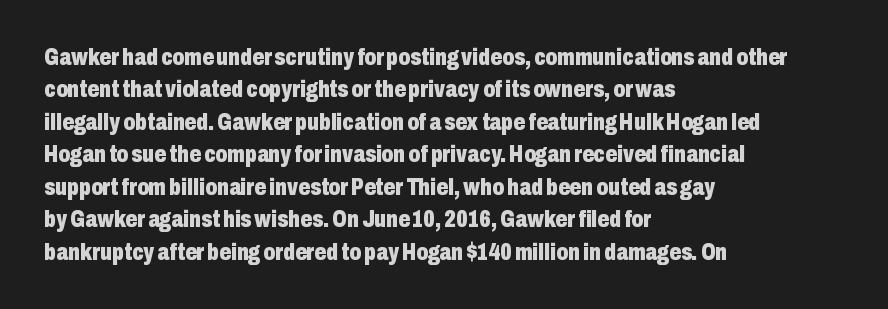
{"italic": "no", "bold": "yes", "underline": "no", "align": "left", "line_spacing": "normal", "line_spacing_ratio": 1.41, "letter_spacing": "normal", "letter_spacing_em": 0.0, "glyph_px": 23}
